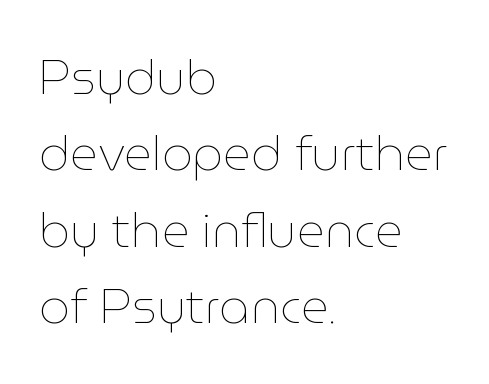
Q: Is the text bold? A: No.
Q: Is the text italic (slanted)? A: No, it is upright.
Q: Is the text underlined? A: No.
Q: How is the paragraph aligned? A: Left-aligned.
Q: Is the spacing between letters normal or unusually wide? A: Normal.
Q: Is the spacing between lines tight, normal or loose? A: Normal.
Q: Width (condensed, normal, or wide)? A: Normal.
Q: Stroke contrast? A: Low.
Q: x-height? A: Medium.
Q: Monospaced? A: No.
